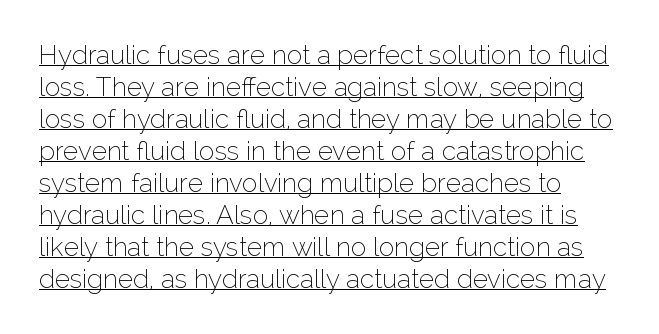
The specimen includes a rule beneath the text block's lines. Horizontally, the lines are justified to the leading edge only. How are the letters spaced? Ordinarily, with no added tracking. Letters have the restrained weight of plain body copy at most.
